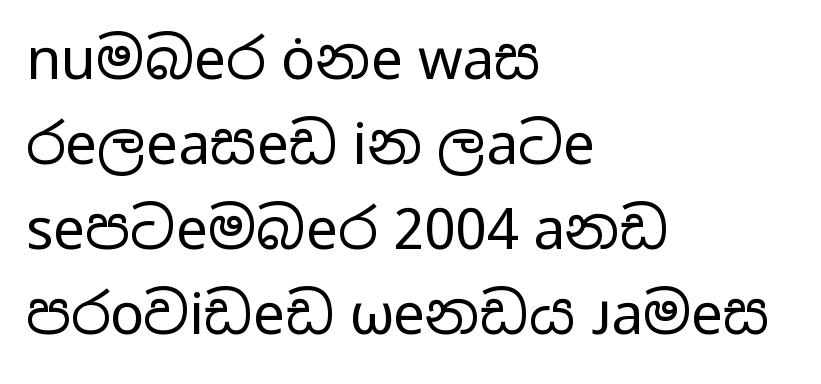
{"serif": "no", "italic": "no", "bold": "no", "weight": "regular", "width": "wide", "stroke_contrast": "low", "x_height": "medium", "monospaced": "no", "underline": "no", "align": "left", "line_spacing": "normal", "line_spacing_ratio": 1.49, "letter_spacing": "normal", "letter_spacing_em": 0.0, "glyph_px": 57}
